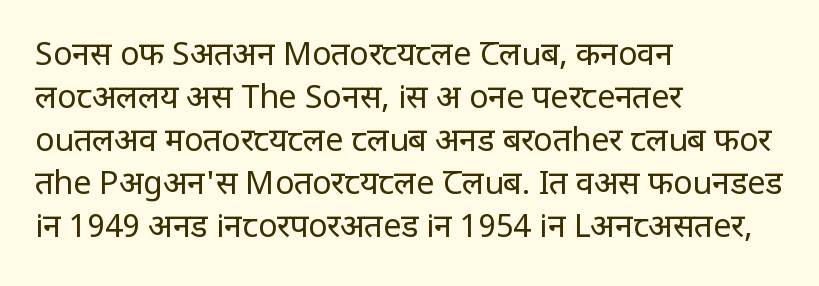
The image shows 32 px regular-weight, condensed sans-serif type, upright; set left-aligned, normal line spacing (1.34x), normal letter spacing, not underlined; low stroke contrast and a large x-height.
